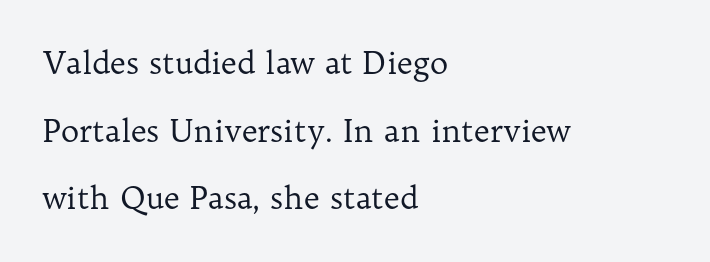
The image shows 31 px regular-weight serif type, upright; set left-aligned, loose line spacing (2.18x), normal letter spacing, not underlined; low stroke contrast and a medium x-height.
